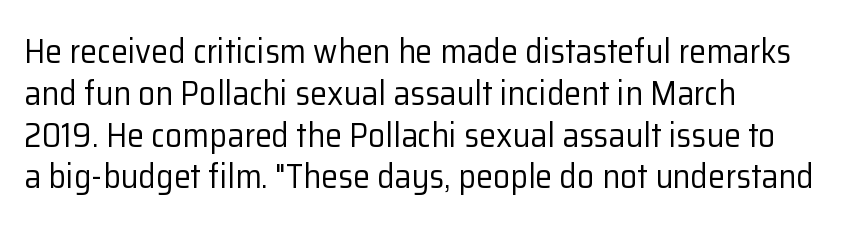
The letters advance in unequal steps, a hallmark of proportional type. Every row of glyphs begins at an identical x-position on the left. Beneath every word, the page is bare. The type sits square on the baseline with zero lean. The font sits on the lighter half of the weight spectrum, regular included. Nope, no serifs anywhere on these letters.
